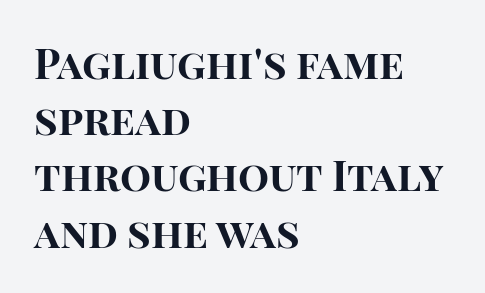
Unlike a traditional serif, this face leaves its strokes unadorned. You could not count columns in this text — the font is proportionally spaced. Compared with typical paragraphs, the rows here are spaced about the same. The horizontal fit of the characters is conventional and even.
